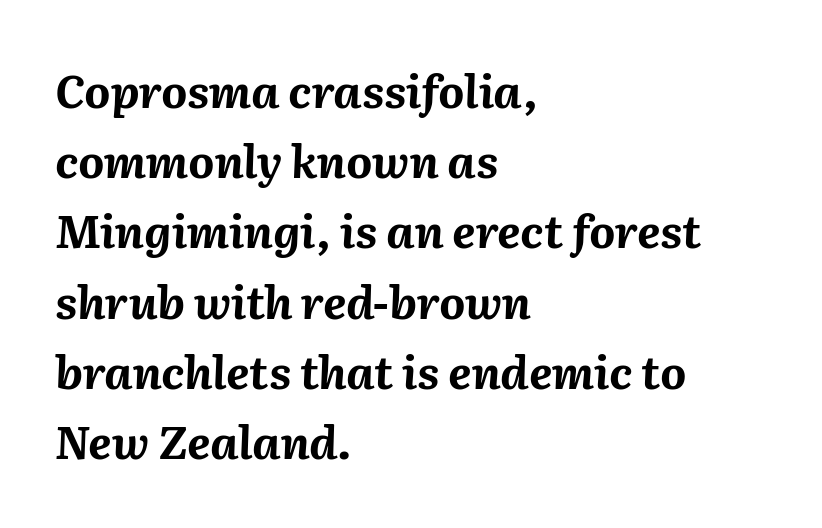
The image shows 45 px bold type, italic (leaning right); set left-aligned, normal line spacing (1.56x), normal letter spacing, not underlined; medium stroke contrast and a medium x-height.
